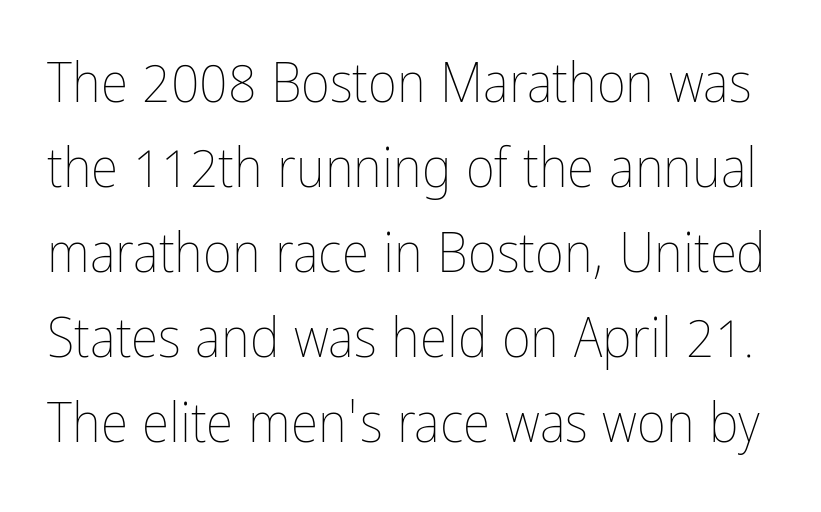
Q: Is the text bold? A: No.
Q: Is the text italic (slanted)? A: No, it is upright.
Q: Is the text underlined? A: No.
Q: Is the spacing between letters normal or unusually wide? A: Normal.
Q: Is the spacing between lines tight, normal or loose? A: Normal.
Q: Width (condensed, normal, or wide)? A: Condensed.
Q: Stroke contrast? A: Low.
Q: x-height? A: Medium.
Q: Monospaced? A: No.
